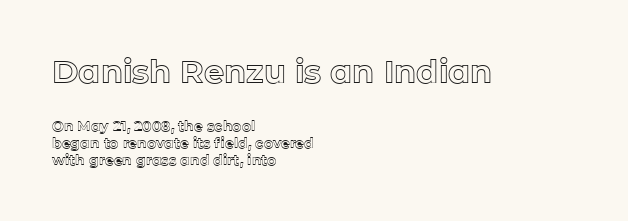
The image shows 32 px text type, upright; set left-aligned, line spacing 1.22x, normal letter spacing, not underlined; the first (top) block is 2.29x larger; a medium x-height.
